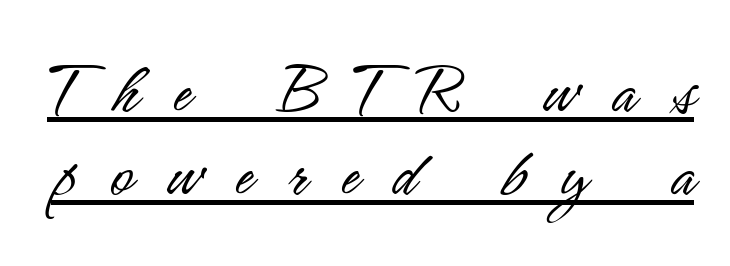
The image shows 77 px light, condensed sans-serif type; set tight line spacing (1.08x), unusually wide letter spacing (+0.45 em), underlined; low stroke contrast and a small x-height.
